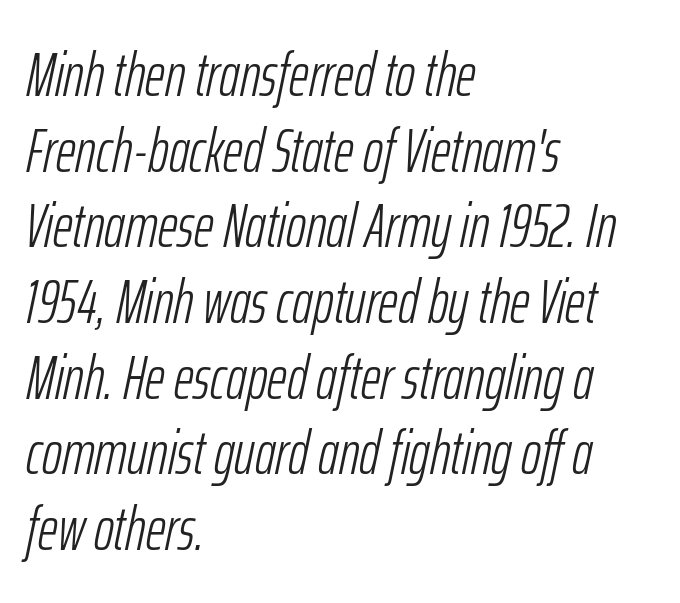
The image shows 61 px light, condensed type, italic (leaning right); set left-aligned, line spacing 1.24x, normal letter spacing, not underlined; low stroke contrast and a medium x-height.
